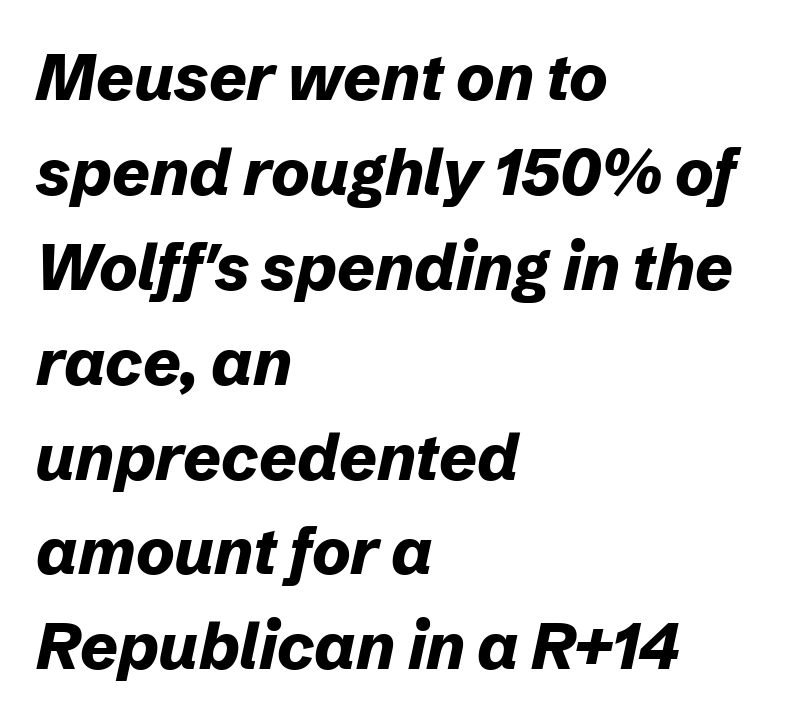
{"italic": "yes", "lean": "right", "slant_degrees": 12, "bold": "yes", "weight": "bold", "width": "normal", "stroke_contrast": "low", "x_height": "medium", "monospaced": "no", "underline": "no", "align": "left", "line_spacing": "normal", "line_spacing_ratio": 1.46, "letter_spacing": "normal", "letter_spacing_em": 0.0, "glyph_px": 65}
